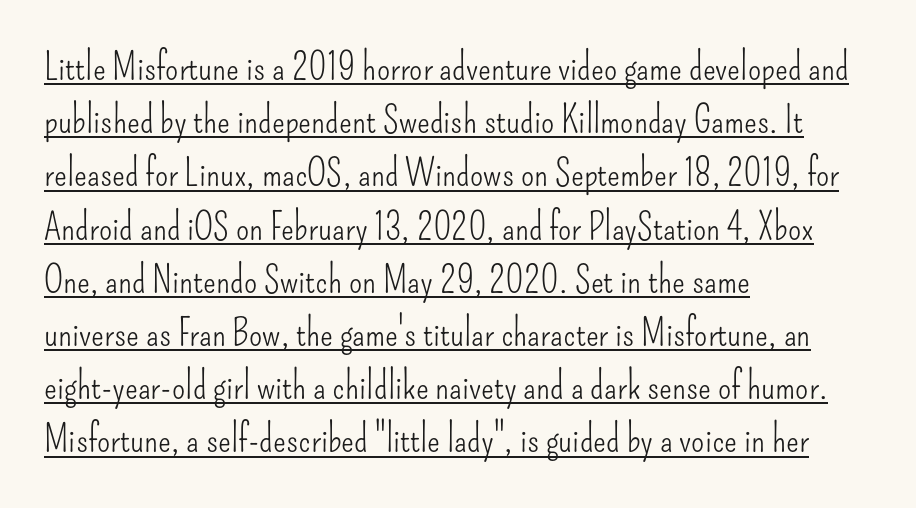
{"serif": "no", "italic": "no", "bold": "no", "weight": "light", "width": "condensed", "stroke_contrast": "low", "x_height": "small", "monospaced": "no", "underline": "yes", "align": "left", "line_spacing": "normal", "line_spacing_ratio": 1.4, "letter_spacing": "normal", "letter_spacing_em": 0.0, "glyph_px": 38}
